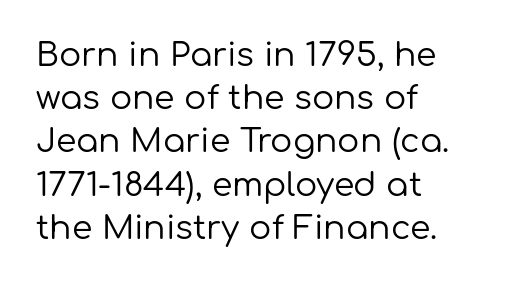
{"serif": "no", "italic": "no", "bold": "no", "weight": "regular", "width": "normal", "stroke_contrast": "low", "x_height": "medium", "monospaced": "no", "underline": "no", "align": "left", "line_spacing": "normal", "line_spacing_ratio": 1.31, "letter_spacing": "normal", "letter_spacing_em": 0.0, "glyph_px": 33}
